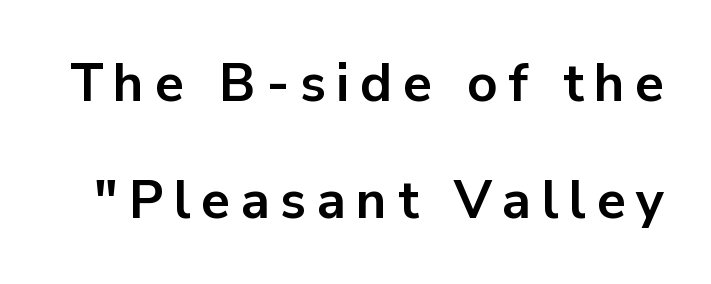
The image shows 53 px bold sans-serif type, upright; set loose line spacing (2.2x), unusually wide letter spacing (+0.2 em), not underlined; low stroke contrast and a medium x-height.
